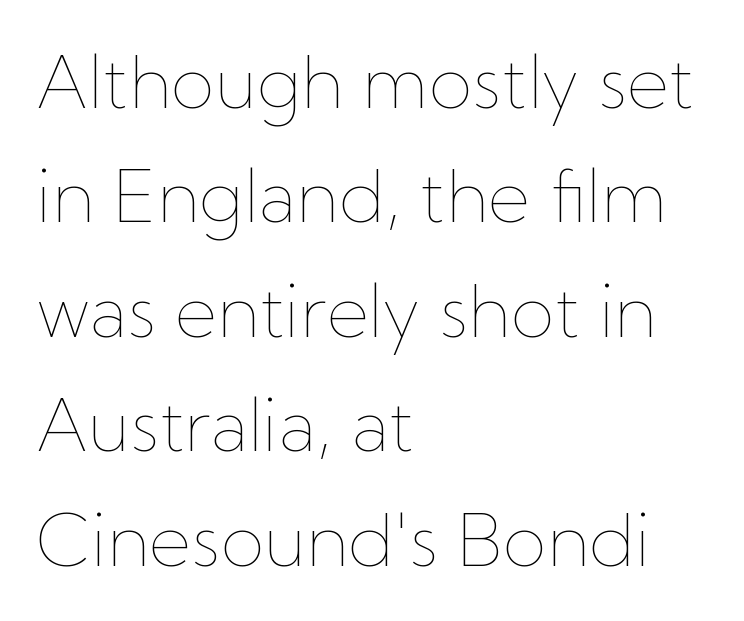
The image shows 72 px thin type, upright; set left-aligned, normal line spacing (1.59x), normal letter spacing, not underlined; low stroke contrast and a medium x-height.
